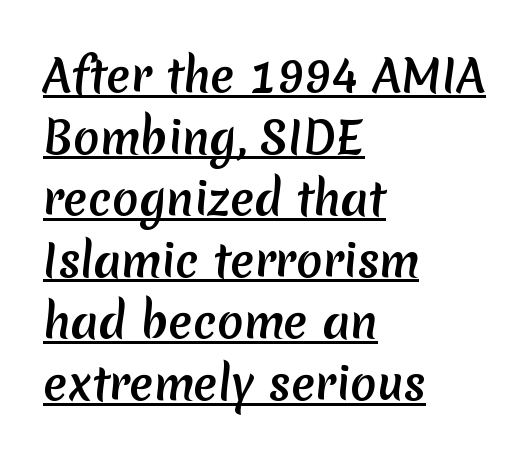
{"serif": "no", "width": "normal", "stroke_contrast": "medium", "x_height": "medium", "monospaced": "no", "underline": "yes", "align": "left", "line_spacing": "normal", "line_spacing_ratio": 1.4, "letter_spacing": "normal", "letter_spacing_em": 0.0, "glyph_px": 44}
